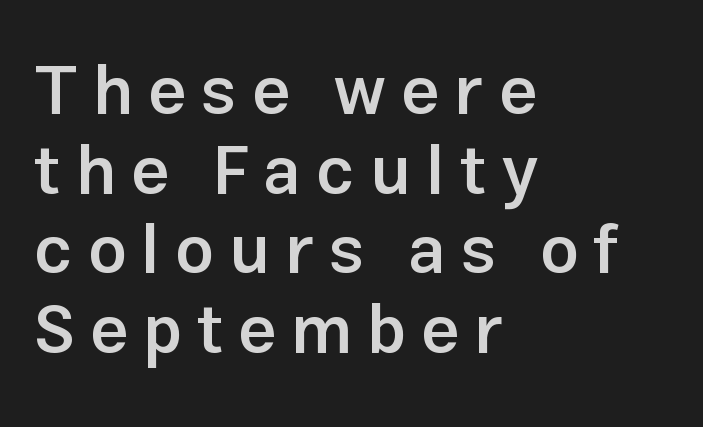
The image shows 68 px semibold sans-serif type, upright; set left-aligned, line spacing 1.17x, unusually wide letter spacing (+0.22 em), not underlined; low stroke contrast and a medium x-height.
